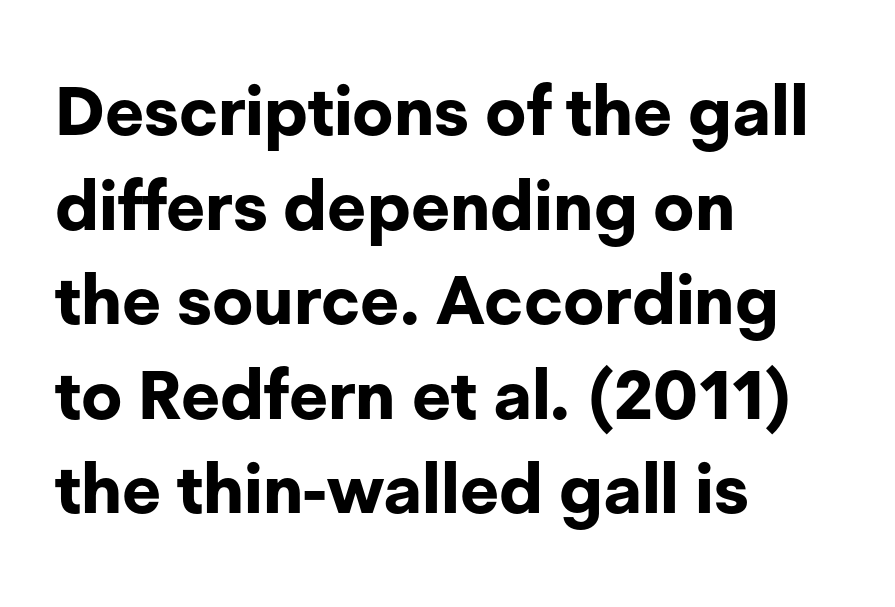
{"serif": "no", "italic": "no", "bold": "yes", "weight": "bold", "width": "normal", "stroke_contrast": "low", "x_height": "medium", "monospaced": "no", "underline": "no", "align": "left", "line_spacing": "normal", "line_spacing_ratio": 1.39, "letter_spacing": "normal", "letter_spacing_em": 0.0, "glyph_px": 68}
